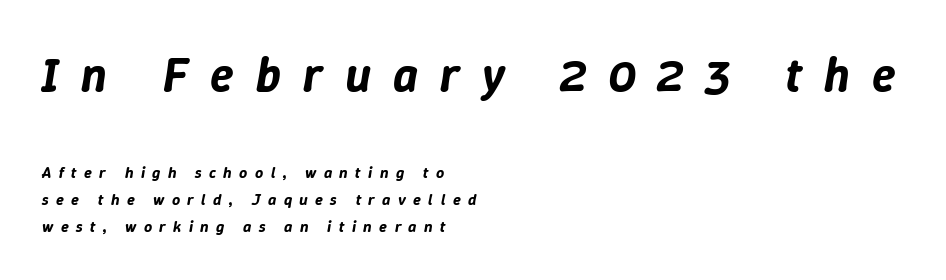
Q: Is the text italic (slanted)? A: Yes, it leans right by about 9 degrees.
Q: Is the text underlined? A: No.
Q: How is the paragraph aligned? A: Left-aligned.
Q: Is the spacing between letters normal or unusually wide? A: Unusually wide.
Q: Is the spacing between lines tight, normal or loose? A: Normal.
Q: Which block of text is set in a larger size, the first (top) or the second (bottom)? A: The first (top) one.
Q: Width (condensed, normal, or wide)? A: Normal.
Q: Stroke contrast? A: Low.
Q: x-height? A: Medium.
Q: Monospaced? A: No.
